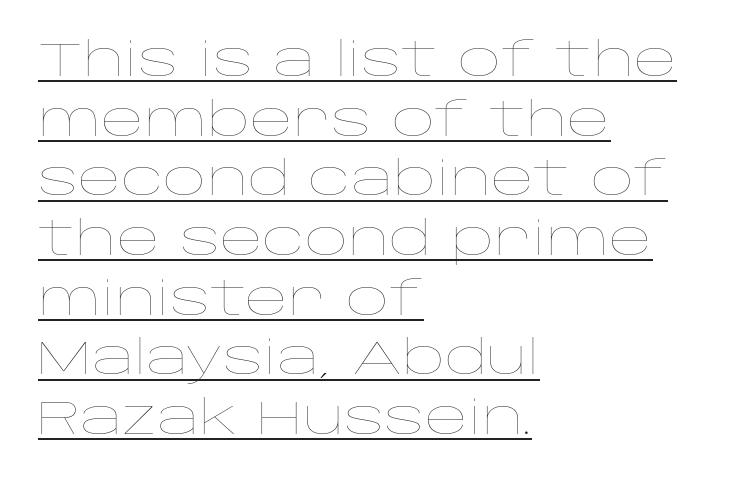
Q: Is the text bold? A: No.
Q: Is the text italic (slanted)? A: No, it is upright.
Q: Is the text underlined? A: Yes.
Q: How is the paragraph aligned? A: Left-aligned.
Q: Is the spacing between letters normal or unusually wide? A: Normal.
Q: Is the spacing between lines tight, normal or loose? A: Normal.
Q: Width (condensed, normal, or wide)? A: Wide.
Q: Stroke contrast? A: Low.
Q: x-height? A: Large.
Q: Monospaced? A: No.
